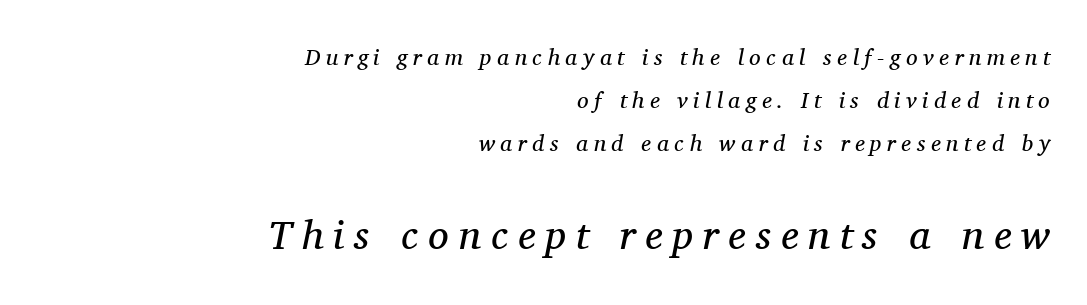
Yep, that's italic — everything's leaning. Does the copy run flush right? Yes — the right margin is perfectly even. Each word looks stretched out because of the extra space between its letters. Descenders hang freely into open space.
